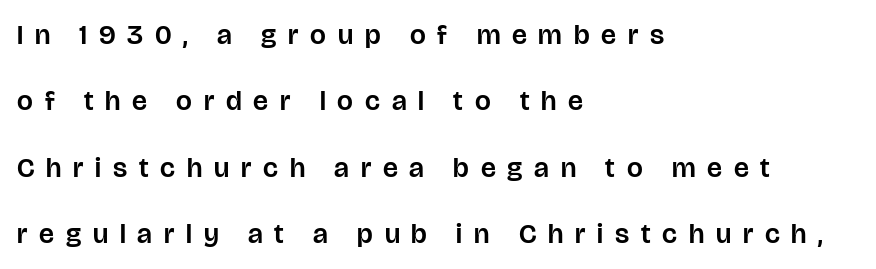
{"serif": "no", "italic": "no", "width": "normal", "stroke_contrast": "low", "x_height": "large", "monospaced": "no", "underline": "no", "align": "left", "line_spacing": "loose", "line_spacing_ratio": 2.37, "letter_spacing": "wide", "letter_spacing_em": 0.42, "glyph_px": 28}
